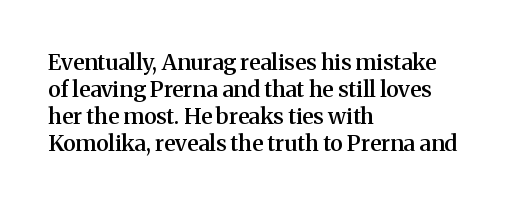
The image shows 22 px text type, upright; set left-aligned, line spacing 1.23x, normal letter spacing, not underlined.
